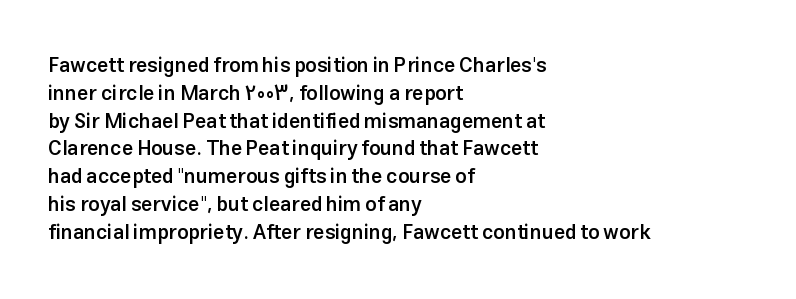
Q: Is the text bold? A: Semi-bold.
Q: Is the text italic (slanted)? A: No, it is upright.
Q: Is the text underlined? A: No.
Q: How is the paragraph aligned? A: Left-aligned.
Q: Is the spacing between letters normal or unusually wide? A: Normal.
Q: Is the spacing between lines tight, normal or loose? A: Normal.
